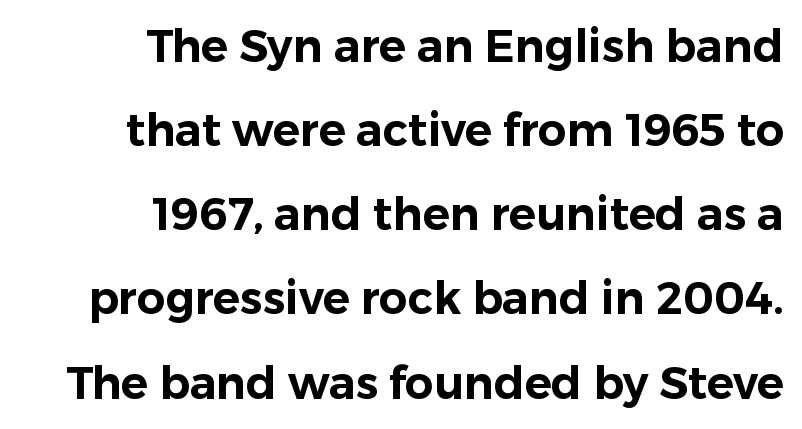
The image shows 45 px sans-serif type, upright; set right-aligned, line spacing 1.87x, normal letter spacing, not underlined; low stroke contrast and a medium x-height.
